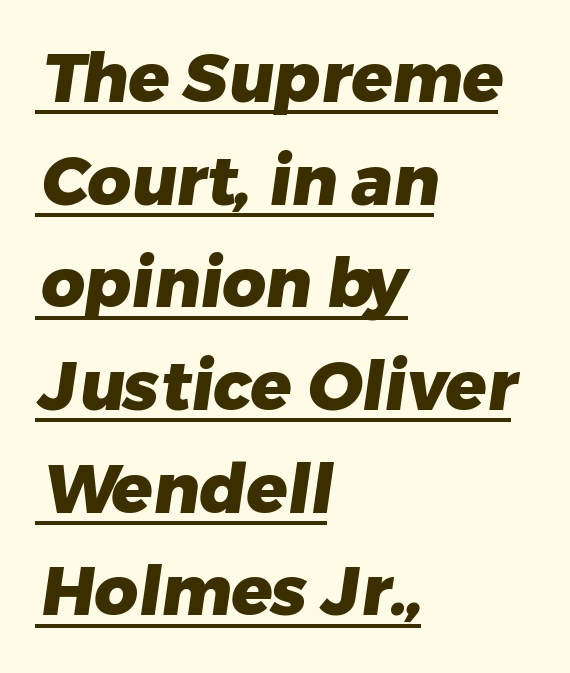
Q: Is the text bold? A: Yes.
Q: Is the typeface a serif or a sans-serif typeface? A: Sans-serif.
Q: Is the text underlined? A: Yes.
Q: How is the paragraph aligned? A: Left-aligned.
Q: Is the spacing between letters normal or unusually wide? A: Normal.
Q: Is the spacing between lines tight, normal or loose? A: Normal.
Q: Width (condensed, normal, or wide)? A: Normal.
Q: Stroke contrast? A: Low.
Q: x-height? A: Medium.
Q: Monospaced? A: No.
